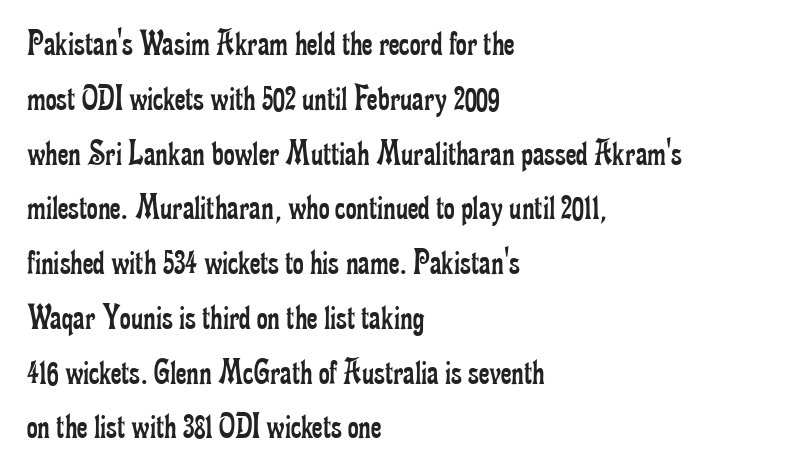
The lines sit at an ordinary, default distance from one another. The letters stand straight up with perfectly vertical stems. The glyphs in this specimen are seriffed. Proportional: the letters do not fall into vertical columns. A light-to-regular cut is what we see here.
